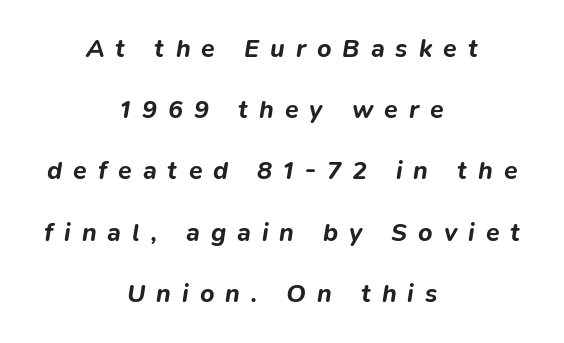
Yep, that's italic — everything's leaning. These lines have a slow, spaced-out rhythm from letter to letter. How would I describe the line gaps? Wide and relaxed. In CSS terms this would be text-align: center. Does the weight exceed regular? Yes, all the way to bold.
